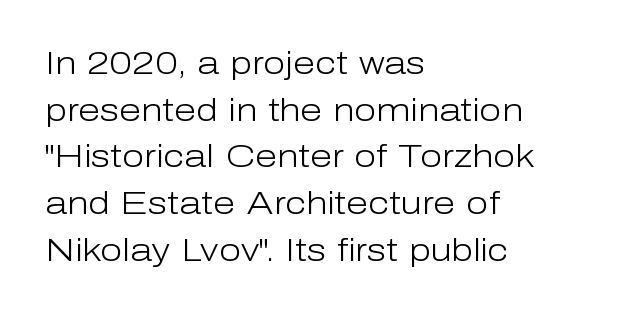
Note the varied advance widths — an 'i' is clearly narrower than an 'm'. One glance says typical: line gaps are just what's usual. The letters look calm and open, with moderate or lighter stems. The gaps between neighbouring characters are ordinary and unremarkable. This is sans-serif lettering, the kind often seen on screens and signage. Line starts are locked; line ends wander.
